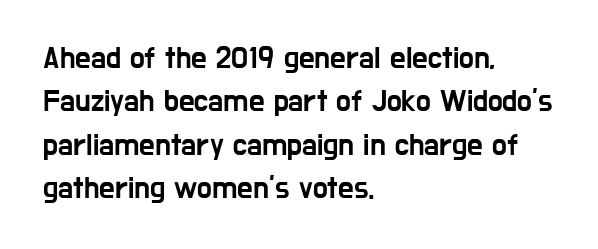
This sample uses plain, unmodified letter spacing. Posture: vertical. The passage shown stacks its lines at a standard gap. Line starts are locked; line ends wander. The characters display no serif detailing; their extremities are plain.
